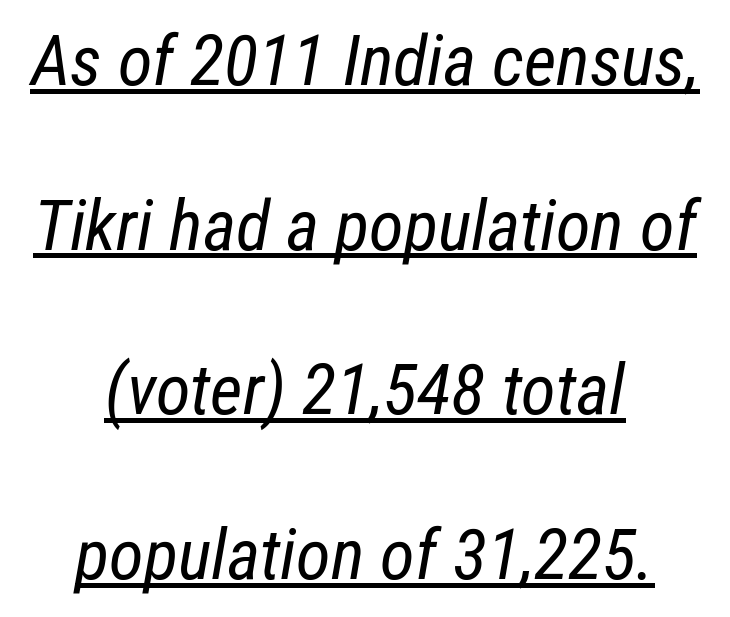
Nothing heavy about these letters — not bold at all. The passage is arranged like a title page — every line centered. Varying glyph widths throughout — classic text-font behaviour. Here the glyphs are tracked normally, forming tight word shapes. When letters slant like this, we call the style italic.
